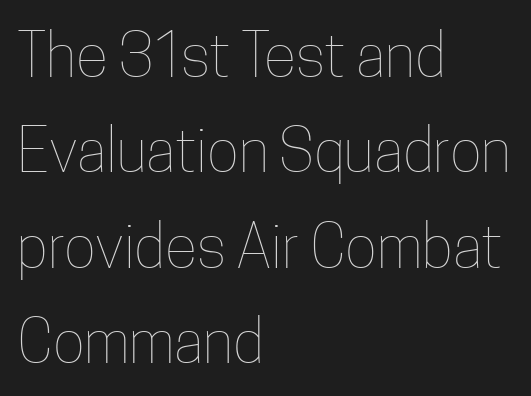
Reading down the column, the eye jumps a familiar distance to each next line. Looks like regular typesetting: each glyph gets only the width it needs. Rendered with straight, roman letterforms. Line starts are locked; line ends wander. The strokes carry an ordinary text weight at most. The rendering keeps characters at their native spacing.
